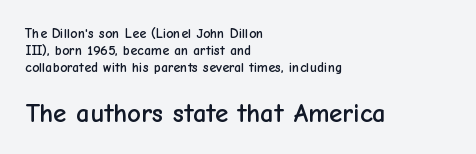
{"italic": "no", "underline": "no", "align": "left", "line_spacing_ratio": 1.2, "letter_spacing": "normal", "letter_spacing_em": 0.0, "larger_block": "second", "size_ratio": 1.93, "glyph_px": 27}
